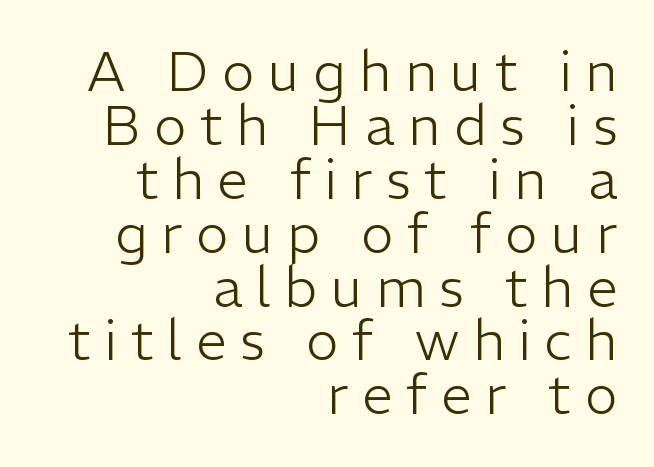
The image shows 55 px light sans-serif type, upright; set right-aligned, tight line spacing (0.98x), unusually wide letter spacing (+0.25 em), not underlined; low stroke contrast and a medium x-height.
